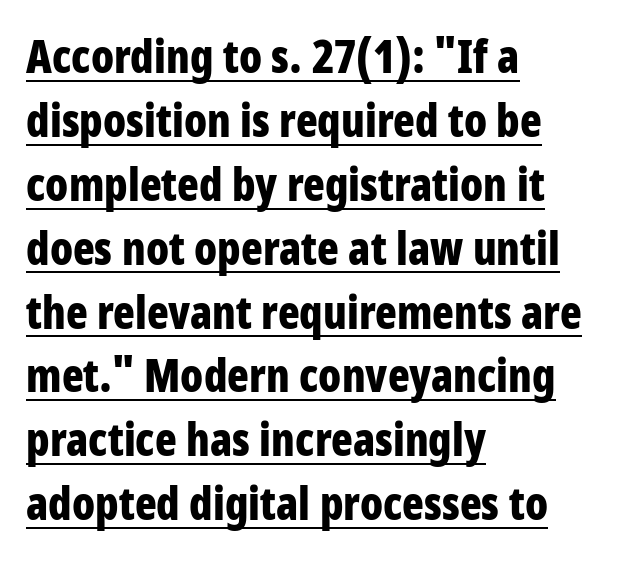
Vertical spacing — default. What weight is shown? A full bold with thick strokes. The line texture is even and compact thanks to regular tracking. The rag falls on the right side of this text block. Look at the bottom of the vertical strokes: they stop flat, with no serifs. Posture: straight, roman, zero tilt.
